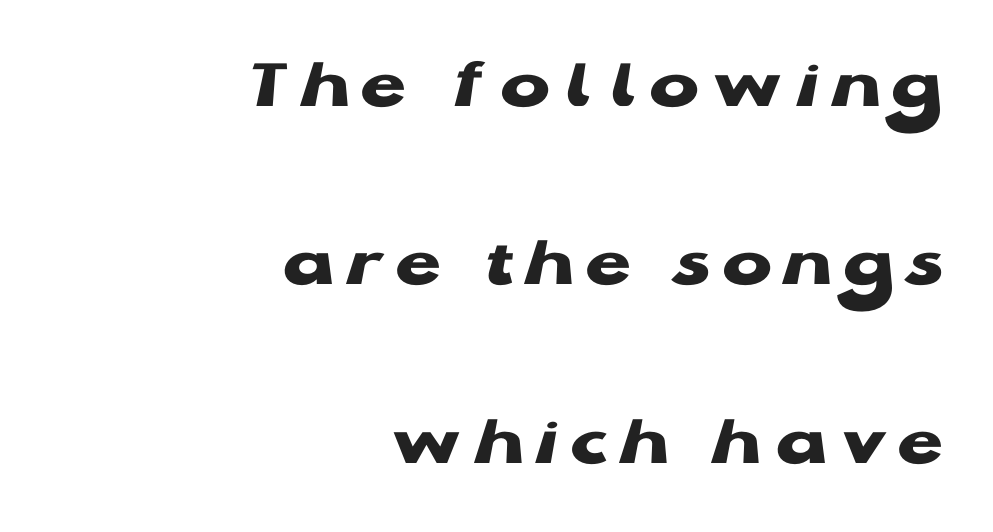
Q: Is the text bold? A: Yes.
Q: Is the text italic (slanted)? A: No, it is upright.
Q: Is the typeface a serif or a sans-serif typeface? A: Sans-serif.
Q: Is the text underlined? A: No.
Q: How is the paragraph aligned? A: Right-aligned.
Q: Is the spacing between lines tight, normal or loose? A: Loose.
Q: Width (condensed, normal, or wide)? A: Wide.
Q: Stroke contrast? A: Low.
Q: x-height? A: Medium.
Q: Monospaced? A: No.
